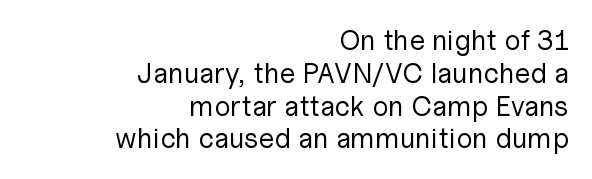
{"serif": "no", "italic": "no", "bold": "no", "weight": "regular", "width": "normal", "stroke_contrast": "low", "x_height": "medium", "monospaced": "no", "underline": "no", "align": "right", "line_spacing_ratio": 1.17, "letter_spacing": "normal", "letter_spacing_em": 0.0, "glyph_px": 28}
